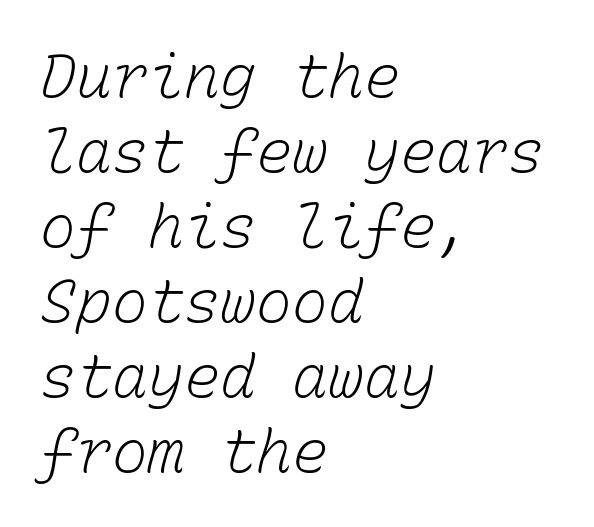
Q: Is the text bold? A: No.
Q: Is the text underlined? A: No.
Q: How is the paragraph aligned? A: Left-aligned.
Q: Is the spacing between letters normal or unusually wide? A: Normal.
Q: Is the spacing between lines tight, normal or loose? A: Normal.
Q: Width (condensed, normal, or wide)? A: Normal.
Q: Stroke contrast? A: Low.
Q: x-height? A: Medium.
Q: Monospaced? A: Yes.
